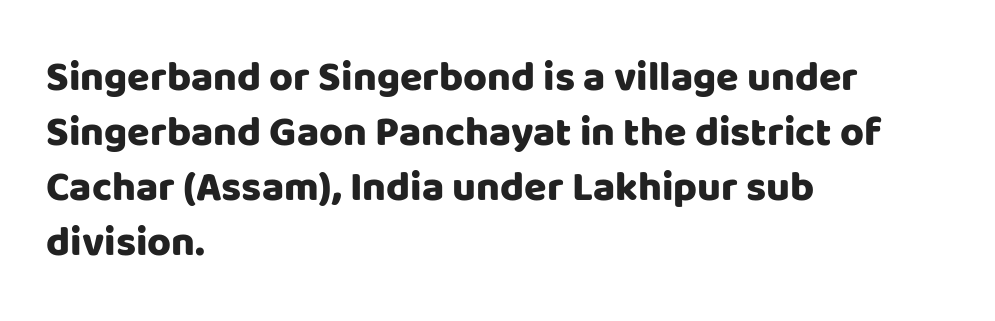
Q: Is the text italic (slanted)? A: No, it is upright.
Q: Is the typeface a serif or a sans-serif typeface? A: Sans-serif.
Q: Is the text underlined? A: No.
Q: How is the paragraph aligned? A: Left-aligned.
Q: Is the spacing between letters normal or unusually wide? A: Normal.
Q: Is the spacing between lines tight, normal or loose? A: Normal.
Q: Width (condensed, normal, or wide)? A: Normal.
Q: Stroke contrast? A: Low.
Q: x-height? A: Large.
Q: Monospaced? A: No.
